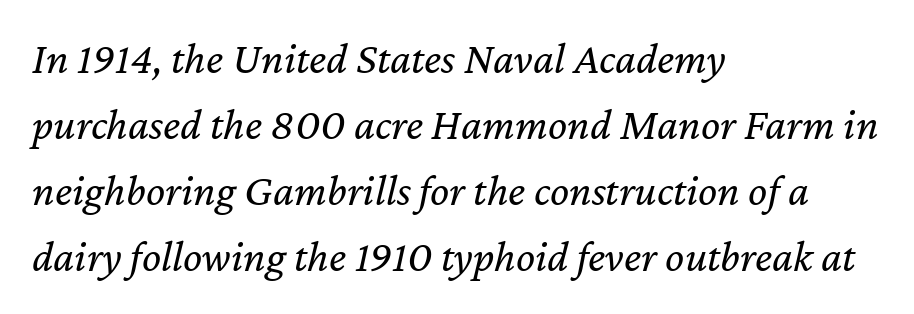
Underline: absent. The font sits on the lighter half of the weight spectrum, regular included. Inter-character spacing is left at the font's built-in metrics. The passage shown is typed in a proportional face where columns would drift. The compositor pushed each line to the left boundary. Each new line begins a customary step beneath the previous one.
